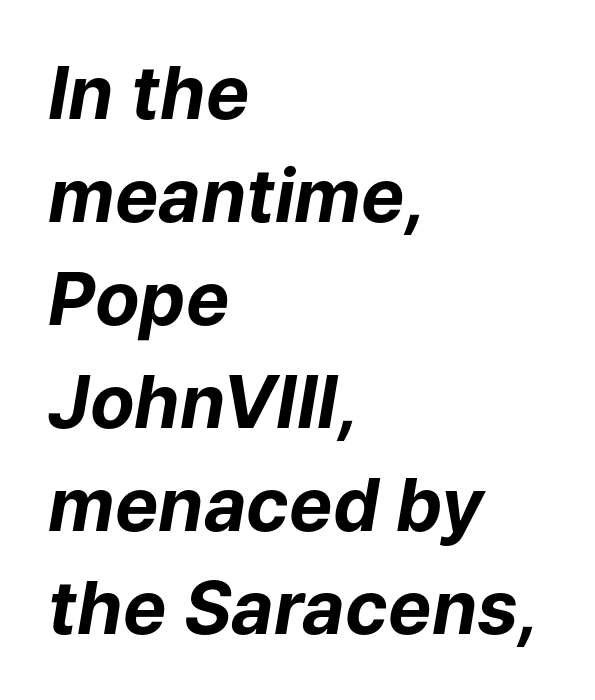
Q: Is the text bold? A: Yes.
Q: Is the text italic (slanted)? A: Yes, it leans right by about 9 degrees.
Q: Is the text underlined? A: No.
Q: How is the paragraph aligned? A: Left-aligned.
Q: Is the spacing between letters normal or unusually wide? A: Normal.
Q: Is the spacing between lines tight, normal or loose? A: Normal.
Q: Width (condensed, normal, or wide)? A: Normal.
Q: Stroke contrast? A: Low.
Q: x-height? A: Medium.
Q: Monospaced? A: No.
